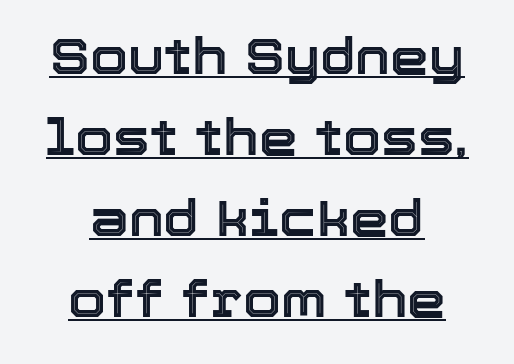
The passage shown is typed in a proportional face where columns would drift. The words here are underlined. The type is set solid horizontally, with unmodified tracking. Is there any slant? The stems are plumb. Horizontal bands of white between lines are of average thickness.
